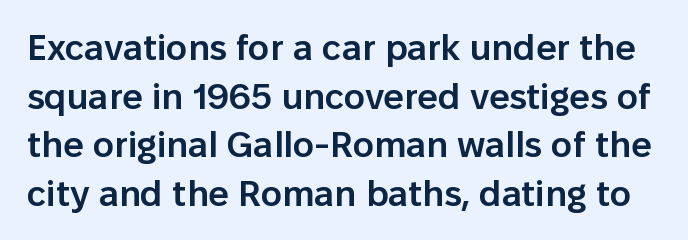
Q: Is the text bold? A: Semi-bold.
Q: Is the text italic (slanted)? A: No, it is upright.
Q: Is the typeface a serif or a sans-serif typeface? A: Sans-serif.
Q: Is the text underlined? A: No.
Q: Is the spacing between letters normal or unusually wide? A: Normal.
Q: Is the spacing between lines tight, normal or loose? A: Normal.
Q: Width (condensed, normal, or wide)? A: Normal.
Q: Stroke contrast? A: Low.
Q: x-height? A: Medium.
Q: Monospaced? A: No.
